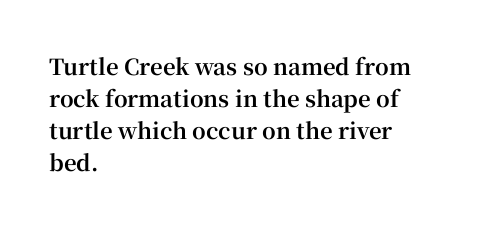
{"italic": "no", "bold": "yes", "underline": "no", "align": "left", "line_spacing": "normal", "line_spacing_ratio": 1.46, "letter_spacing": "normal", "letter_spacing_em": 0.0, "glyph_px": 22}
